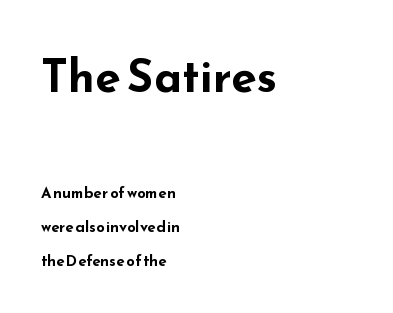
Are there feet on the stems? There aren't — it's a sans. The rendering uses natural spacing where letterforms have individual widths. This is heavy type, rendered in bold. No word sits above an underline. The earlier block is typeset at a bigger size than the later block.
